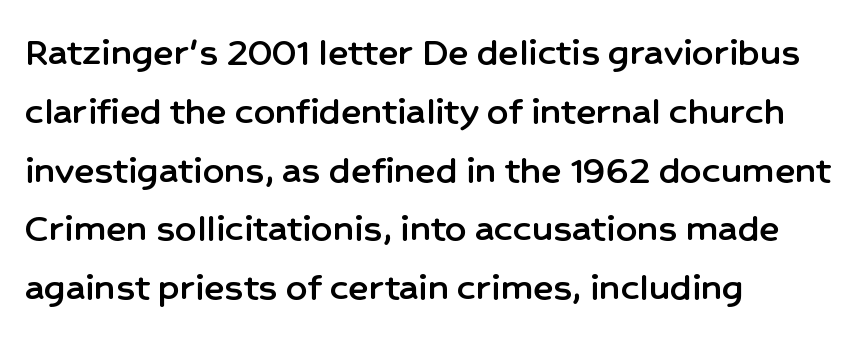
Q: Is the text italic (slanted)? A: No, it is upright.
Q: Is the typeface a serif or a sans-serif typeface? A: Sans-serif.
Q: Is the text underlined? A: No.
Q: How is the paragraph aligned? A: Left-aligned.
Q: Is the spacing between letters normal or unusually wide? A: Normal.
Q: Is the spacing between lines tight, normal or loose? A: Normal.
Q: Width (condensed, normal, or wide)? A: Normal.
Q: Stroke contrast? A: Low.
Q: x-height? A: Medium.
Q: Monospaced? A: No.
